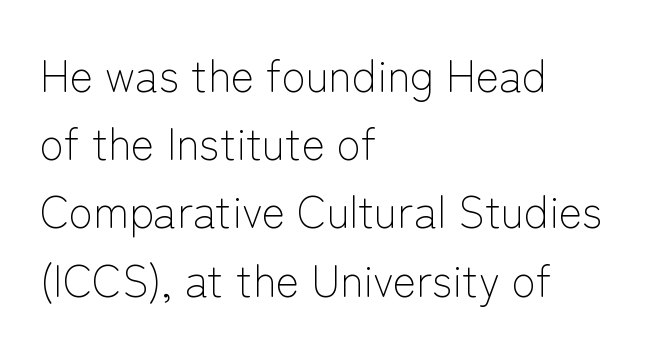
This reads as an unemphasized weight, regular at the heaviest. Posture: straight, roman, zero tilt. The face used here is proportionally spaced, like ordinary book or web type. Just letters on the line, the space beneath them empty.
